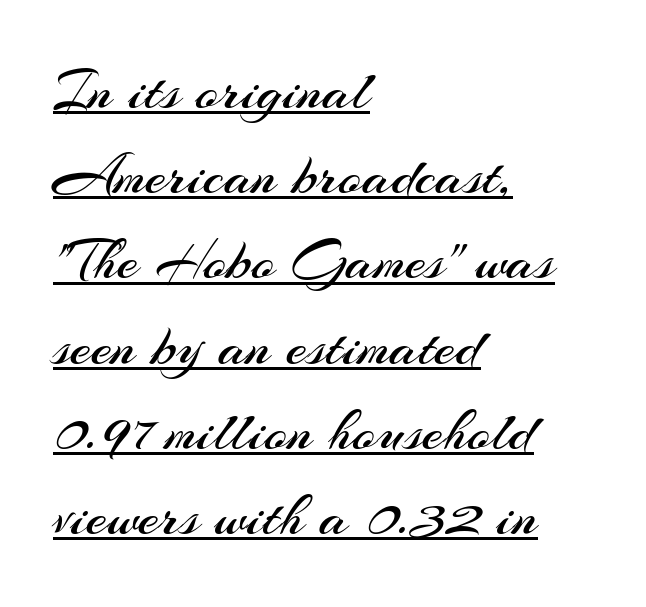
Q: Is the text bold? A: No.
Q: Is the text italic (slanted)? A: Yes.
Q: Is the typeface a serif or a sans-serif typeface? A: Sans-serif.
Q: Is the text underlined? A: Yes.
Q: How is the paragraph aligned? A: Left-aligned.
Q: Is the spacing between letters normal or unusually wide? A: Normal.
Q: Is the spacing between lines tight, normal or loose? A: Normal.
Q: Width (condensed, normal, or wide)? A: Normal.
Q: Stroke contrast? A: Medium.
Q: x-height? A: Small.
Q: Monospaced? A: No.
